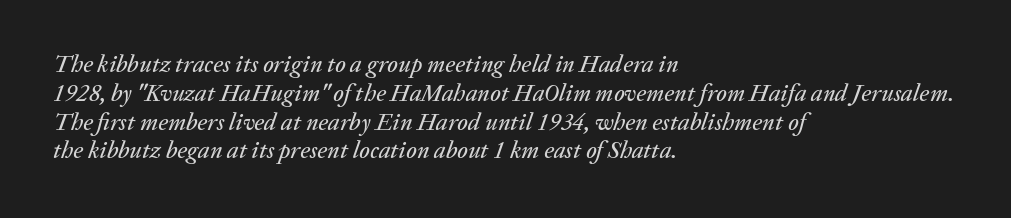
Q: Is the text italic (slanted)? A: Yes, it leans right by about 20 degrees.
Q: Is the text underlined? A: No.
Q: How is the paragraph aligned? A: Left-aligned.
Q: Is the spacing between letters normal or unusually wide? A: Normal.
